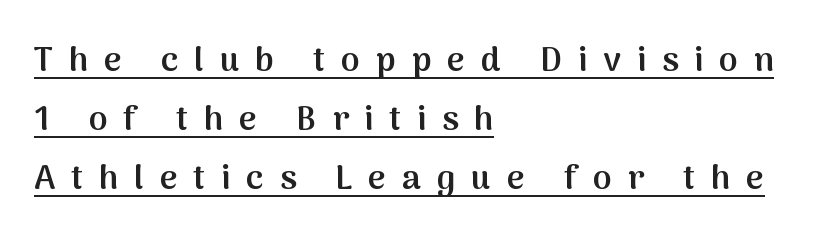
The image shows 34 px semibold sans-serif type, upright; set left-aligned, line spacing 1.73x, unusually wide letter spacing (+0.47 em), underlined; medium stroke contrast and a medium x-height.
